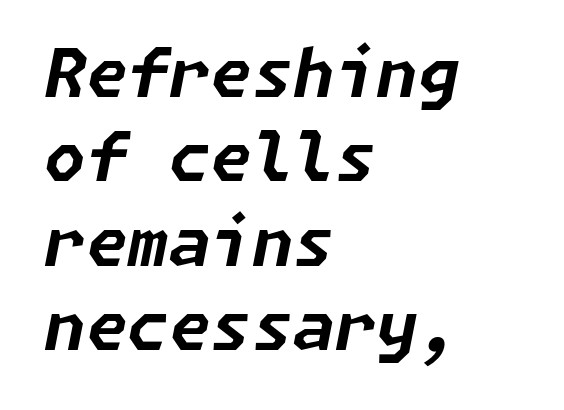
The image shows 67 px bold type, italic (leaning right); set left-aligned, normal line spacing (1.26x), normal letter spacing, not underlined; low stroke contrast and a medium x-height.
